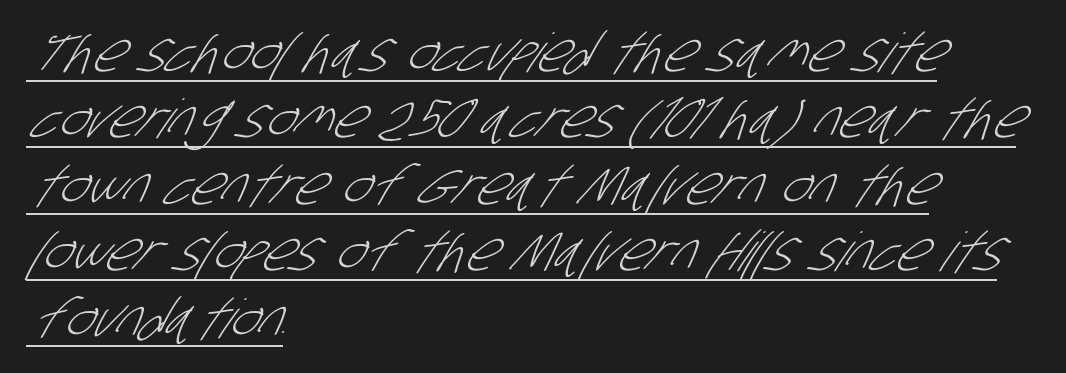
Q: Is the text bold? A: No.
Q: Is the typeface a serif or a sans-serif typeface? A: Sans-serif.
Q: Is the text underlined? A: Yes.
Q: How is the paragraph aligned? A: Left-aligned.
Q: Is the spacing between letters normal or unusually wide? A: Normal.
Q: Width (condensed, normal, or wide)? A: Condensed.
Q: Stroke contrast? A: Low.
Q: x-height? A: Large.
Q: Monospaced? A: No.
